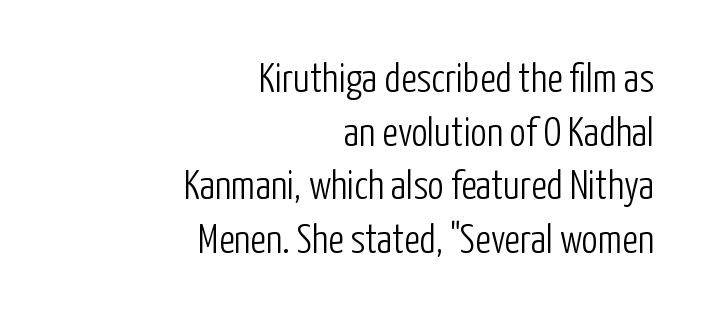
Q: Is the text bold? A: No.
Q: Is the text italic (slanted)? A: No, it is upright.
Q: Is the typeface a serif or a sans-serif typeface? A: Sans-serif.
Q: Is the text underlined? A: No.
Q: How is the paragraph aligned? A: Right-aligned.
Q: Is the spacing between letters normal or unusually wide? A: Normal.
Q: Is the spacing between lines tight, normal or loose? A: Normal.
Q: Width (condensed, normal, or wide)? A: Condensed.
Q: Stroke contrast? A: Low.
Q: x-height? A: Medium.
Q: Monospaced? A: No.
